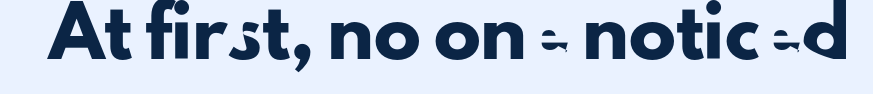
{"serif": "no", "italic": "no", "width": "normal", "stroke_contrast": "low", "x_height": "small", "monospaced": "no", "underline": "no", "letter_spacing": "normal", "letter_spacing_em": 0.0, "glyph_px": 47}
